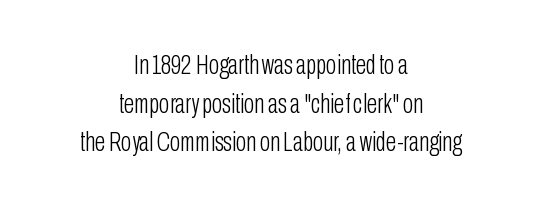
Successive baselines arrive at the customary interval. Designer's note — italics off, roman on. The typesetter chose a symmetrical, centered arrangement here. The gaps between neighbouring characters are ordinary and unremarkable.
